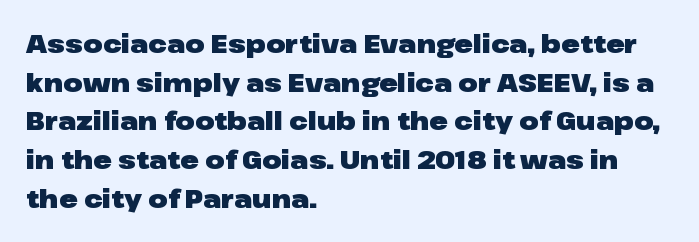
{"italic": "no", "bold": "yes", "underline": "no", "align": "left", "line_spacing": "normal", "line_spacing_ratio": 1.55, "letter_spacing": "normal", "letter_spacing_em": 0.0, "glyph_px": 25}
